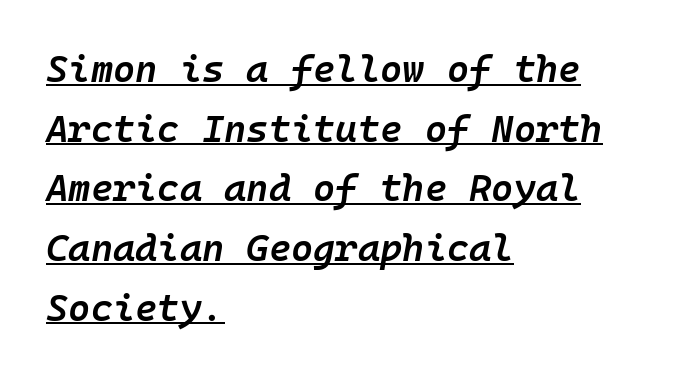
Quick note: italic. Bold? Not quite — semibold, heavier than regular but stopping short. Leading: standard. Line starts are locked; line ends wander. Think of a typewriter: that constant character pitch is what you see here. The face used here is rendered with its standard letterfit.
